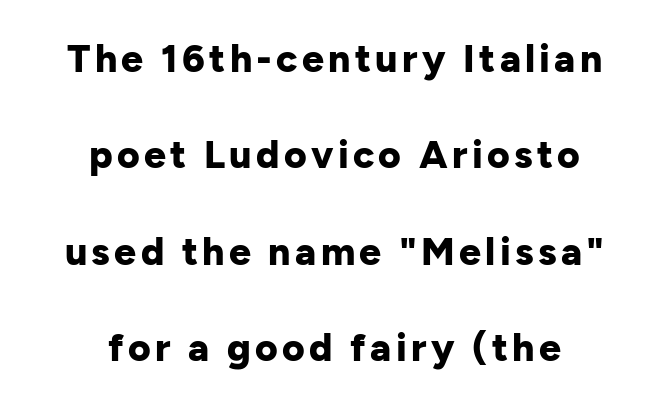
{"serif": "no", "italic": "no", "bold": "yes", "weight": "bold", "width": "normal", "stroke_contrast": "low", "x_height": "medium", "monospaced": "no", "underline": "no", "align": "center", "line_spacing": "loose", "line_spacing_ratio": 2.47, "glyph_px": 39}
